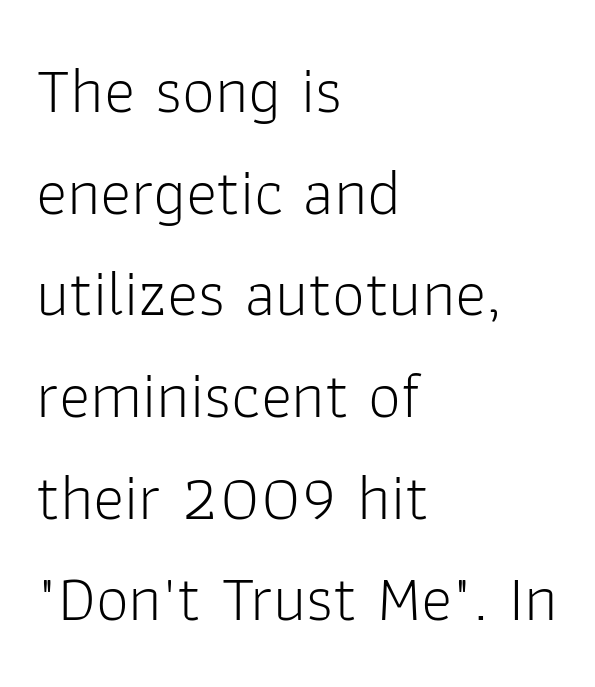
Ordinary non-slanted type is in use. Rows of type keep a routine distance in the vertical direction. Honestly, there is no underline to notice here at all. The passage shown is typeset with a sans-serif family. Spacing verdict: proportional, widths tailored to each character.
